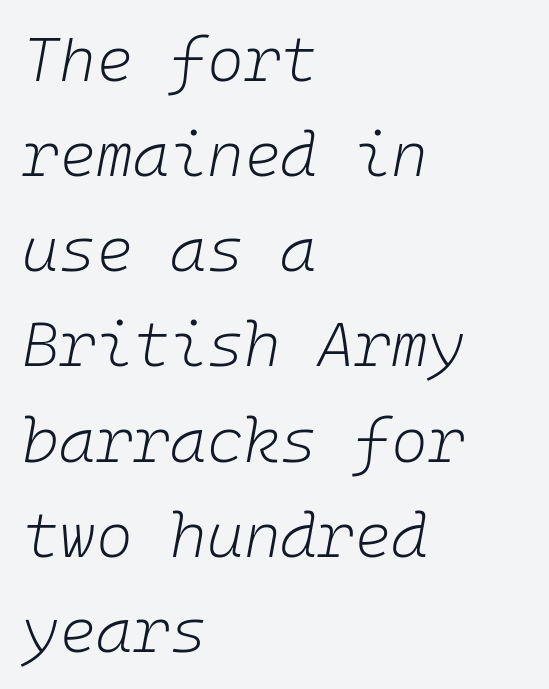
The letters march in equal steps, a hallmark of fixed-pitch type. Descenders hang freely into open space. The typeface has the unassuming heft of standard copy or less. Reading down the block, your eye returns to a fixed left position each line. Is the letter spacing exaggerated? No — it looks like the ordinary default. Characters are canted at an angle relative to the baseline's perpendicular.
